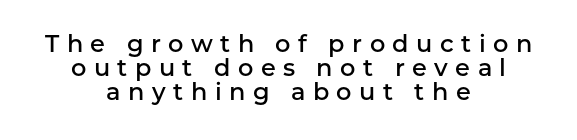
Q: Is the text bold? A: Semi-bold.
Q: Is the text italic (slanted)? A: No, it is upright.
Q: Is the text underlined? A: No.
Q: How is the paragraph aligned? A: Centered.
Q: Is the spacing between letters normal or unusually wide? A: Unusually wide.
Q: Is the spacing between lines tight, normal or loose? A: Tight.
